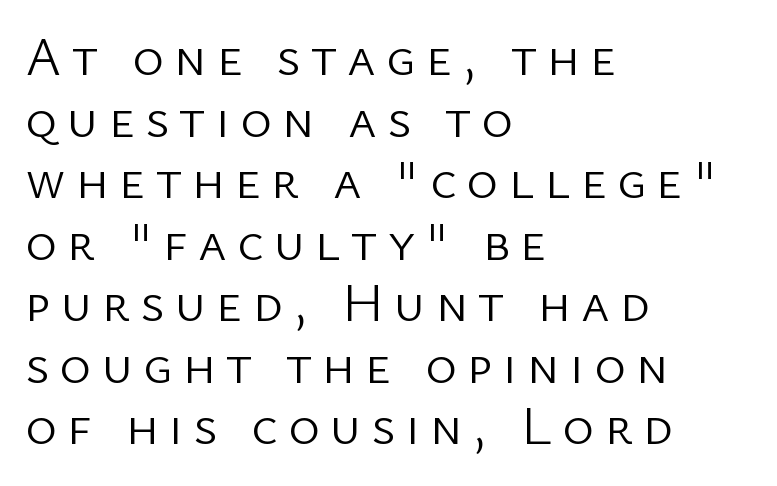
The image shows 54 px light sans-serif type, upright; set left-aligned, tight line spacing (1.14x), not underlined; low stroke contrast and a medium x-height.
